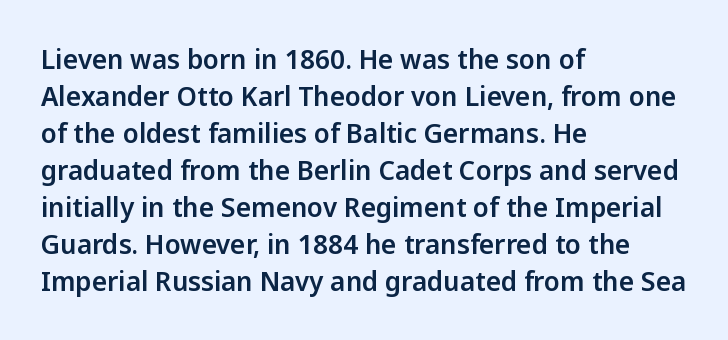
{"italic": "no", "underline": "no", "align": "left", "line_spacing": "normal", "line_spacing_ratio": 1.42, "letter_spacing": "normal", "letter_spacing_em": 0.0, "glyph_px": 26}
